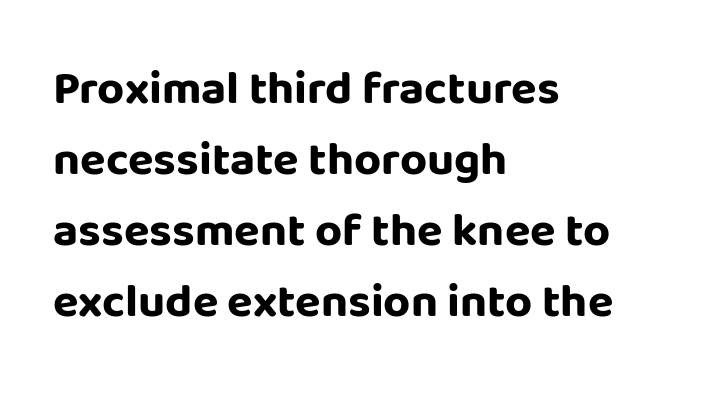
{"serif": "no", "italic": "no", "bold": "yes", "weight": "bold", "width": "normal", "stroke_contrast": "low", "x_height": "large", "monospaced": "no", "underline": "no", "align": "left", "line_spacing": "normal", "line_spacing_ratio": 1.51, "letter_spacing": "normal", "letter_spacing_em": 0.0, "glyph_px": 47}
